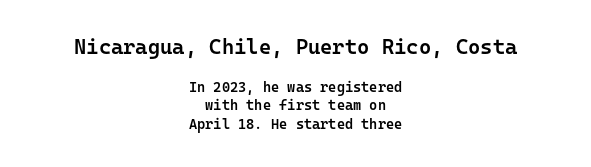
Honestly, the row spacing looks completely unremarkable. This rendering uses center alignment, leaving both contours irregular but symmetric. You could call the tracking neutral — neither tight nor loose. Heft: intermediate — a semibold. No italicization has been applied; the sample stays upright.
